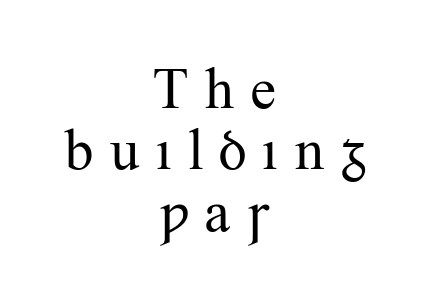
The tracking jumps out immediately: characters are airy and widely separated. The baseline area is clear. The face used here is seriffed, in the tradition of book romans. Line starts and ends both wander, symmetrically.
